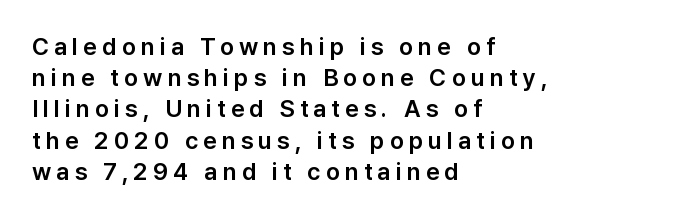
The image shows 24 px text type, upright; set left-aligned, normal line spacing (1.3x), unusually wide letter spacing (+0.21 em), not underlined.
